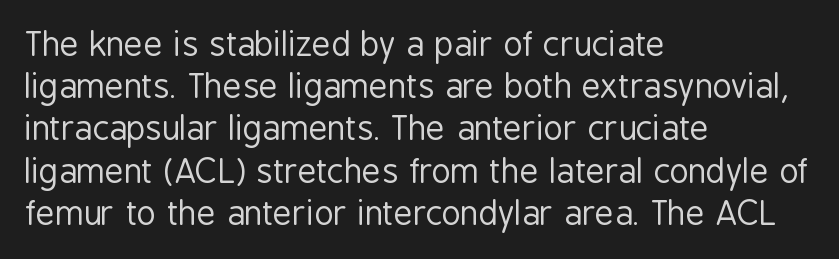
{"serif": "no", "italic": "no", "bold": "no", "weight": "regular", "width": "condensed", "stroke_contrast": "low", "x_height": "medium", "monospaced": "no", "underline": "no", "align": "left", "line_spacing": "normal", "line_spacing_ratio": 1.28, "letter_spacing": "normal", "letter_spacing_em": 0.0, "glyph_px": 33}
